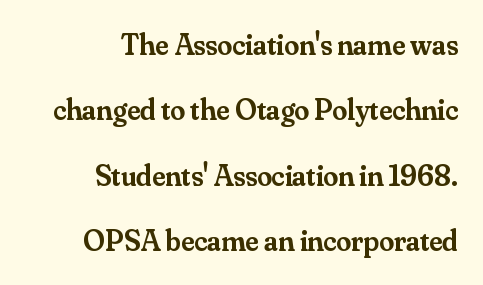
Q: Is the text bold? A: Semi-bold.
Q: Is the text italic (slanted)? A: No, it is upright.
Q: Is the typeface a serif or a sans-serif typeface? A: Serif.
Q: Is the text underlined? A: No.
Q: How is the paragraph aligned? A: Right-aligned.
Q: Is the spacing between letters normal or unusually wide? A: Normal.
Q: Is the spacing between lines tight, normal or loose? A: Loose.
Q: Width (condensed, normal, or wide)? A: Normal.
Q: Stroke contrast? A: Medium.
Q: x-height? A: Small.
Q: Monospaced? A: No.
